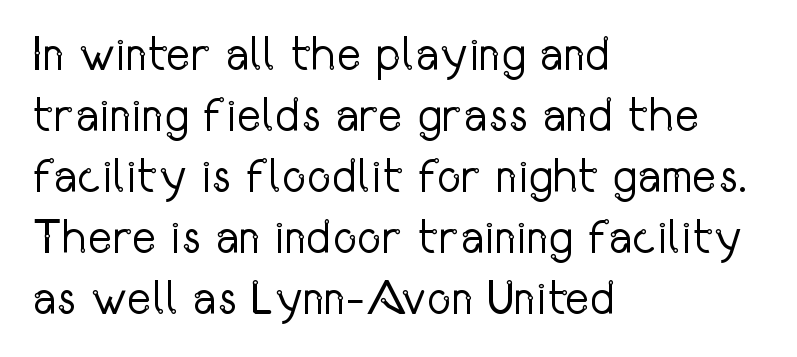
The image shows 47 px regular-weight, condensed sans-serif type, upright; set left-aligned, normal line spacing (1.3x), normal letter spacing, not underlined; low stroke contrast and a medium x-height.
